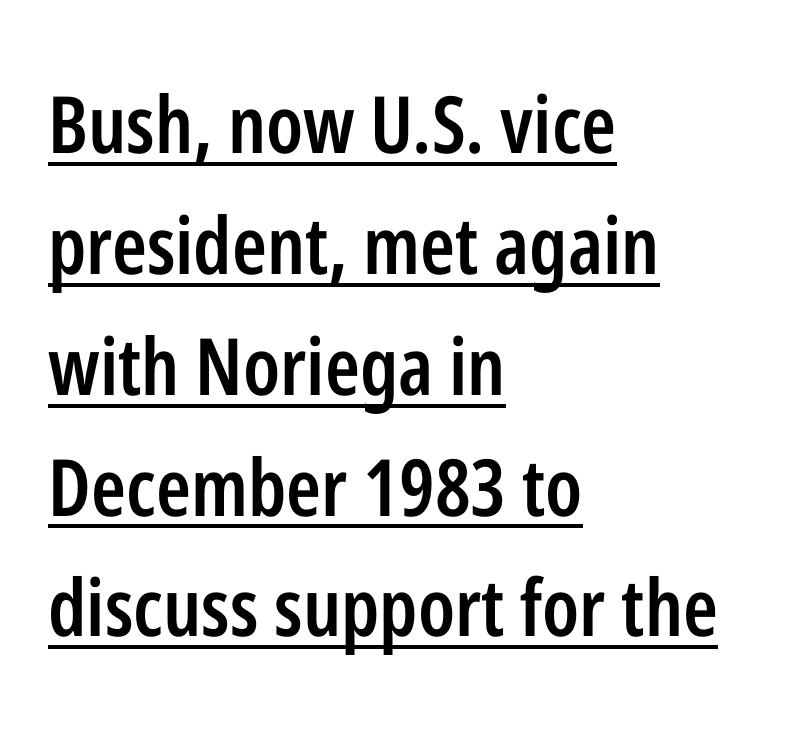
{"serif": "no", "italic": "no", "bold": "semi", "weight": "semibold", "width": "condensed", "stroke_contrast": "low", "x_height": "medium", "monospaced": "no", "underline": "yes", "align": "left", "line_spacing": "normal", "line_spacing_ratio": 1.53, "letter_spacing": "normal", "letter_spacing_em": 0.0, "glyph_px": 79}
